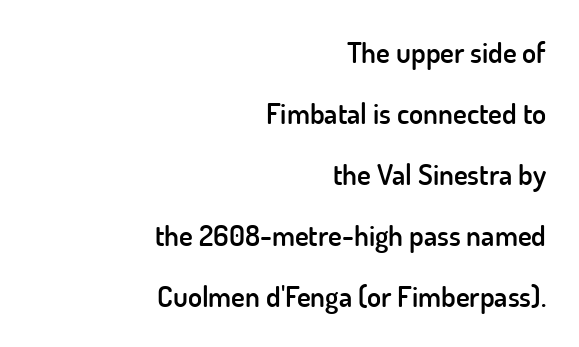
The image shows 29 px semibold sans-serif type, upright; set right-aligned, loose line spacing (2.1x), normal letter spacing, not underlined; low stroke contrast and a small x-height.
